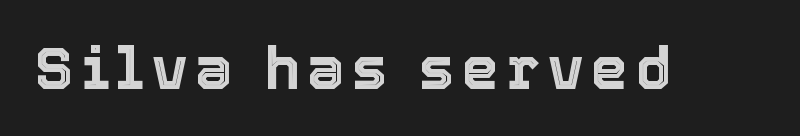
The image shows 59 px text type, upright; set not underlined; a medium x-height.
